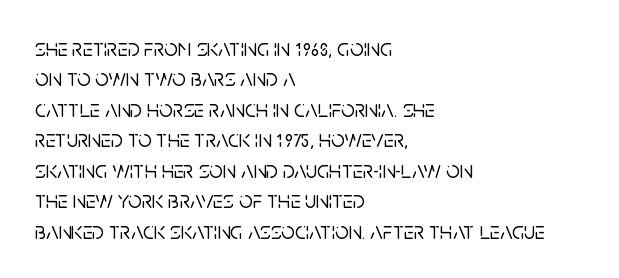
{"italic": "no", "underline": "no", "align": "left", "line_spacing": "normal", "line_spacing_ratio": 1.27, "letter_spacing": "normal", "letter_spacing_em": 0.0, "glyph_px": 24}
